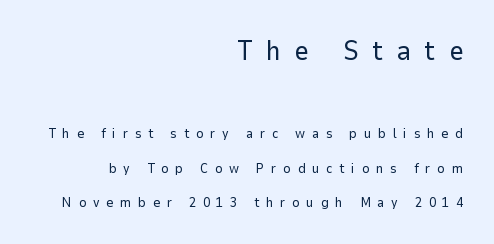
Q: Is the text bold? A: No.
Q: Is the text italic (slanted)? A: No, it is upright.
Q: Is the typeface a serif or a sans-serif typeface? A: Sans-serif.
Q: Is the text underlined? A: No.
Q: How is the paragraph aligned? A: Right-aligned.
Q: Is the spacing between letters normal or unusually wide? A: Unusually wide.
Q: Is the spacing between lines tight, normal or loose? A: Loose.
Q: Which block of text is set in a larger size, the first (top) or the second (bottom)? A: The first (top) one.
Q: Width (condensed, normal, or wide)? A: Normal.
Q: Stroke contrast? A: Low.
Q: x-height? A: Medium.
Q: Monospaced? A: No.
